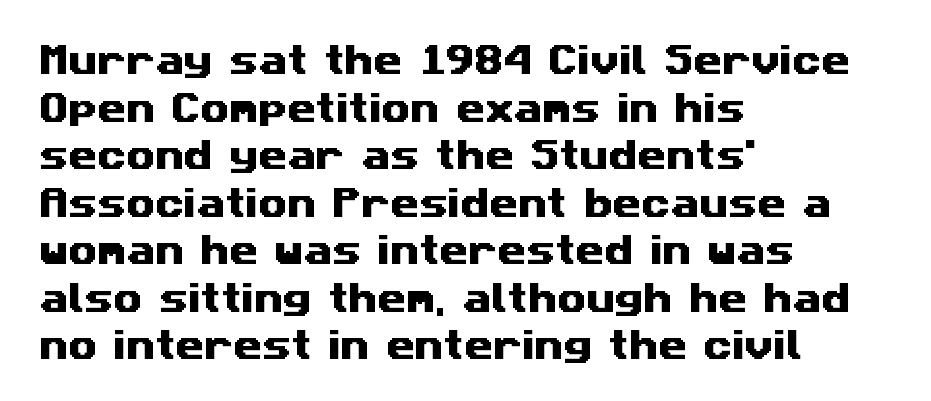
Q: Is the typeface a serif or a sans-serif typeface? A: Sans-serif.
Q: Is the text underlined? A: No.
Q: How is the paragraph aligned? A: Left-aligned.
Q: Is the spacing between letters normal or unusually wide? A: Normal.
Q: Is the spacing between lines tight, normal or loose? A: Normal.
Q: Width (condensed, normal, or wide)? A: Wide.
Q: Stroke contrast? A: Medium.
Q: x-height? A: Medium.
Q: Monospaced? A: No.
